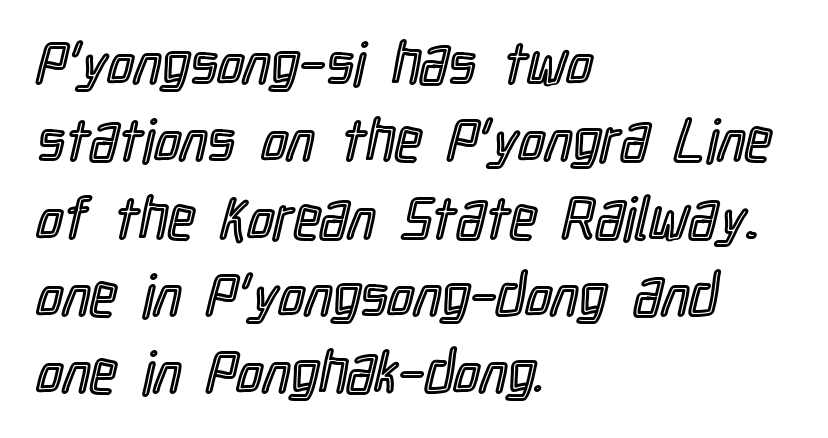
The passage shown is typed in a proportional face where columns would drift. Only glyphs here, with clear space below each row. Default kerning and tracking; the words read as compact shapes. Leading matches the norm, producing a regular column. In CSS terms this would be text-align: left.
